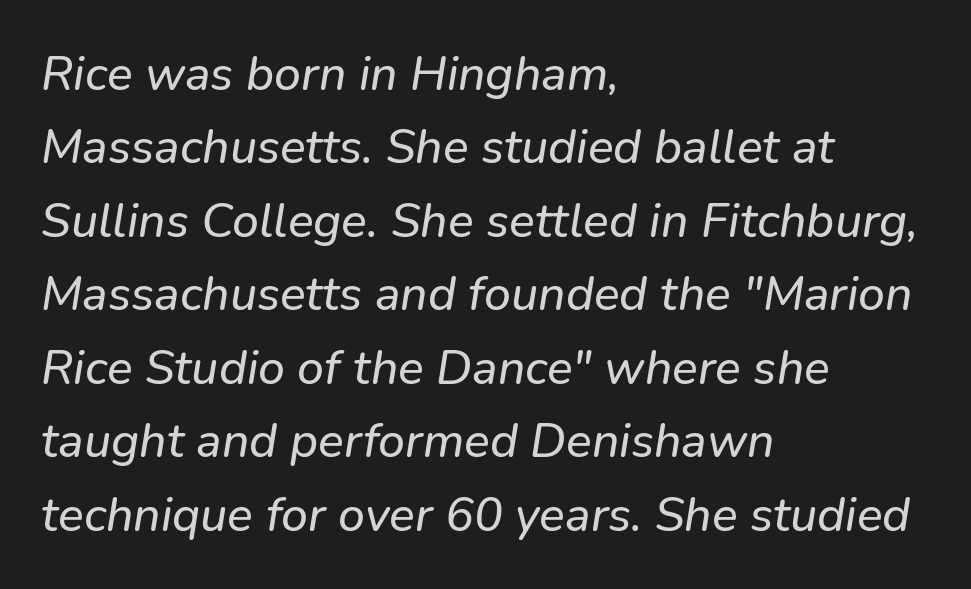
The image shows 48 px text type, italic (leaning right); set left-aligned, normal line spacing (1.53x), normal letter spacing, not underlined; low stroke contrast and a medium x-height.
